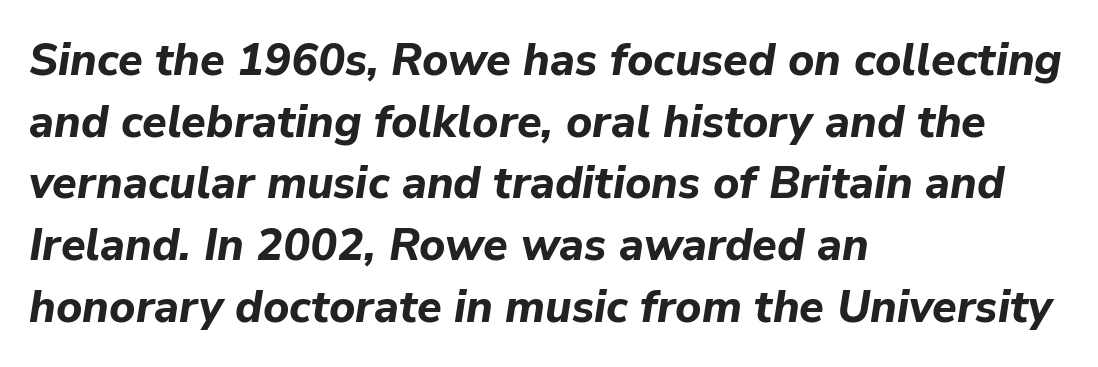
The image shows 45 px bold type, italic (leaning right); set left-aligned, normal line spacing (1.37x), normal letter spacing, not underlined; low stroke contrast and a medium x-height.
